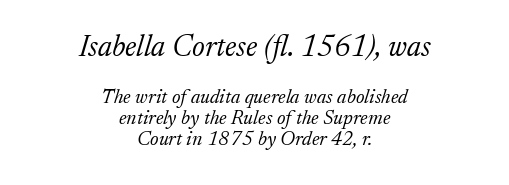
Which margin do the lines hug? Neither — every line sits in the middle. This sample uses a serif face. Character widths vary here, with narrow letters taking less room than wide ones. This sample uses plain, unmodified letter spacing. When letters slant like this, we call the style italic. The space beneath each line is pristine and unruled.
